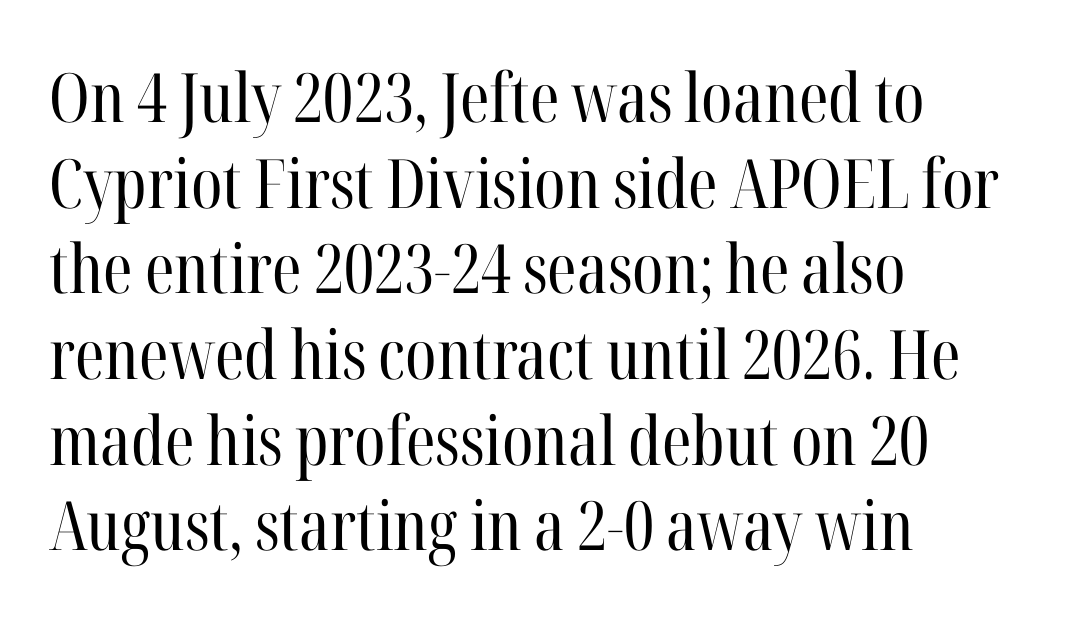
Q: Is the text bold? A: No.
Q: Is the text italic (slanted)? A: No, it is upright.
Q: Is the typeface a serif or a sans-serif typeface? A: Serif.
Q: Is the text underlined? A: No.
Q: How is the paragraph aligned? A: Left-aligned.
Q: Is the spacing between letters normal or unusually wide? A: Normal.
Q: Is the spacing between lines tight, normal or loose? A: Normal.
Q: Width (condensed, normal, or wide)? A: Condensed.
Q: Stroke contrast? A: High.
Q: x-height? A: Medium.
Q: Monospaced? A: No.
